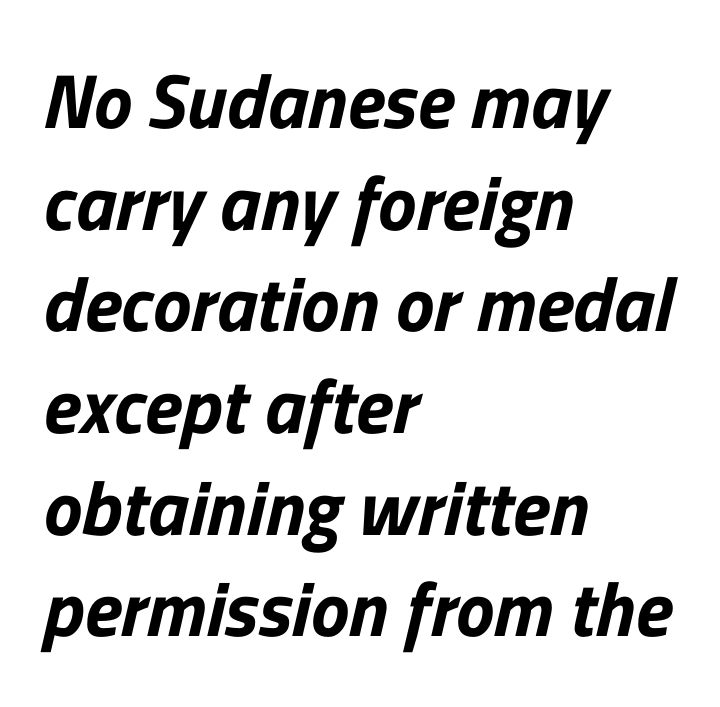
Q: Is the typeface a serif or a sans-serif typeface? A: Sans-serif.
Q: Is the text underlined? A: No.
Q: How is the paragraph aligned? A: Left-aligned.
Q: Is the spacing between letters normal or unusually wide? A: Normal.
Q: Is the spacing between lines tight, normal or loose? A: Normal.
Q: Width (condensed, normal, or wide)? A: Normal.
Q: Stroke contrast? A: Low.
Q: x-height? A: Medium.
Q: Monospaced? A: No.
